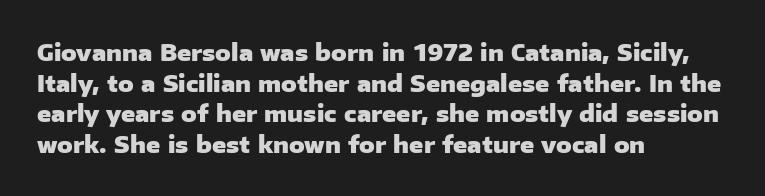
The image shows 23 px bold type, upright; set left-aligned, normal line spacing (1.33x), normal letter spacing, not underlined.
